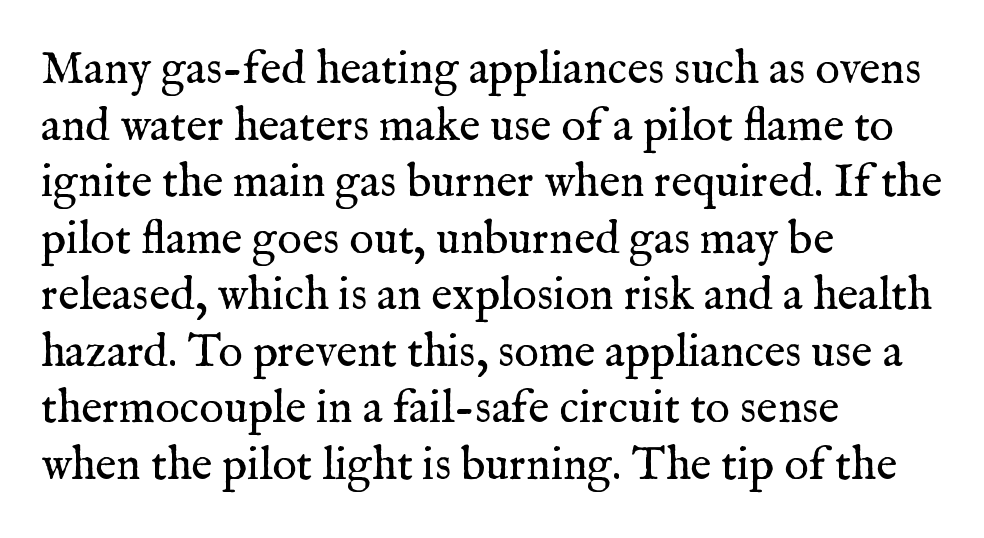
{"serif": "yes", "italic": "no", "bold": "no", "weight": "regular", "width": "normal", "stroke_contrast": "medium", "x_height": "medium", "monospaced": "no", "underline": "no", "align": "left", "line_spacing_ratio": 1.23, "letter_spacing": "normal", "letter_spacing_em": 0.0, "glyph_px": 46}
